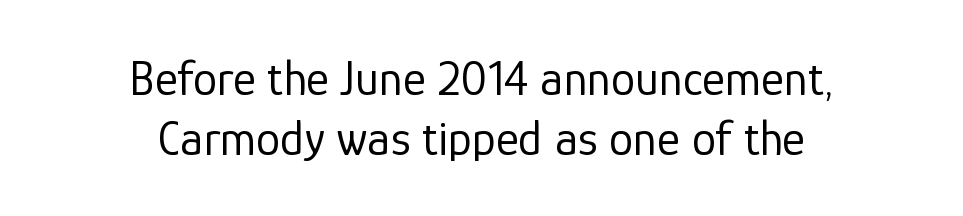
The image shows 49 px regular-weight sans-serif type, upright; set centered, line spacing 1.22x, normal letter spacing, not underlined; low stroke contrast and a medium x-height.
